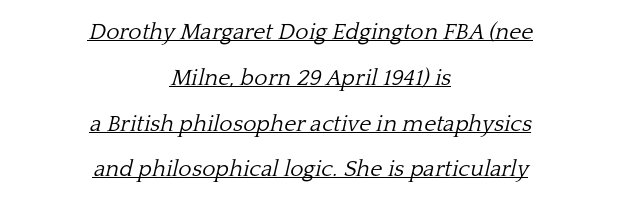
Q: Is the text bold? A: No.
Q: Is the text italic (slanted)? A: Yes, it leans right by about 13 degrees.
Q: Is the text underlined? A: Yes.
Q: How is the paragraph aligned? A: Centered.
Q: Is the spacing between letters normal or unusually wide? A: Normal.
Q: Is the spacing between lines tight, normal or loose? A: Loose.
